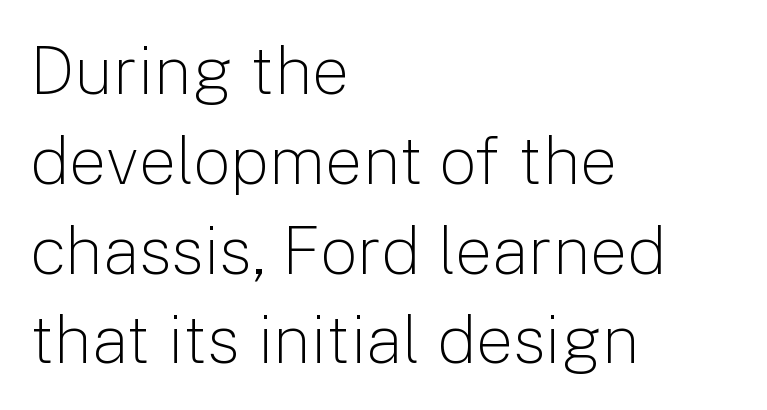
The image shows 67 px light sans-serif type, upright; set left-aligned, normal line spacing (1.34x), normal letter spacing, not underlined; low stroke contrast and a medium x-height.
